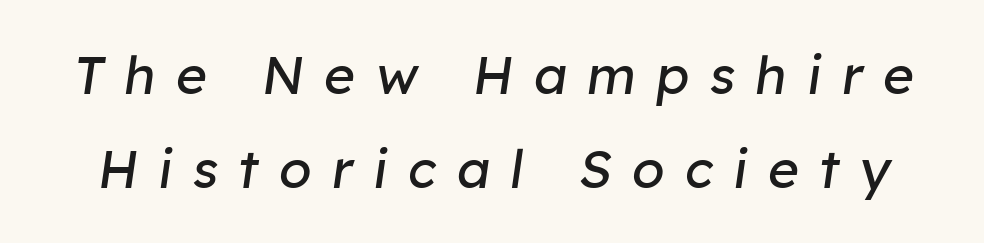
{"italic": "yes", "lean": "right", "slant_degrees": 8, "bold": "no", "weight": "regular", "width": "normal", "stroke_contrast": "low", "x_height": "medium", "monospaced": "no", "underline": "no", "line_spacing_ratio": 1.77, "letter_spacing": "wide", "letter_spacing_em": 0.38, "glyph_px": 53}
